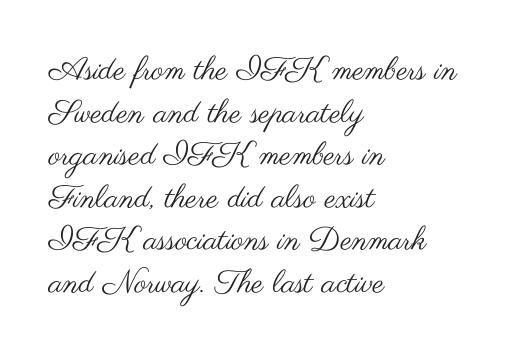
Weight: in the light-to-regular range. All the whitespace from short lines collects on the right. Quick note: underline off. Looks like regular typesetting: each glyph gets only the width it needs. The face used here is rendered with its standard letterfit. Notice how descenders clear the ascenders below comfortably — that's standard leading.
